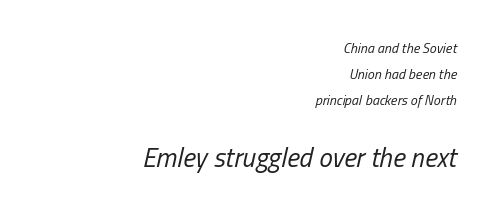
Q: Is the text bold? A: No.
Q: Is the text italic (slanted)? A: Yes, it leans right by about 13 degrees.
Q: Is the text underlined? A: No.
Q: How is the paragraph aligned? A: Right-aligned.
Q: Is the spacing between letters normal or unusually wide? A: Normal.
Q: Which block of text is set in a larger size, the first (top) or the second (bottom)? A: The second (bottom) one.
